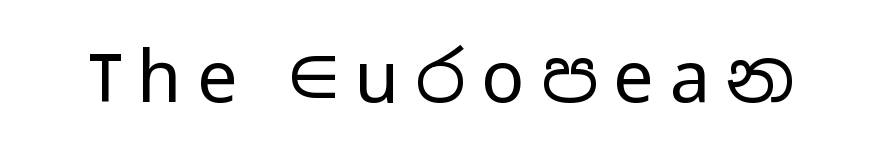
The image shows 72 px regular-weight, wide sans-serif type, upright; set unusually wide letter spacing (+0.22 em), not underlined; low stroke contrast and a medium x-height.
